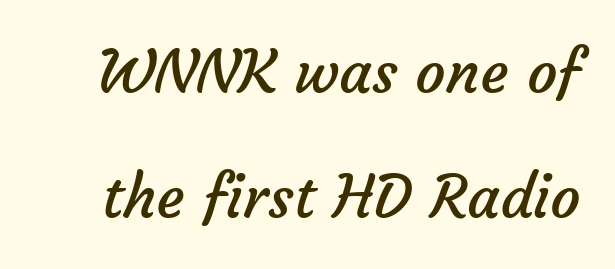
{"serif": "no", "bold": "no", "weight": "regular", "width": "normal", "stroke_contrast": "low", "x_height": "medium", "monospaced": "no", "underline": "no", "line_spacing": "loose", "line_spacing_ratio": 2.08, "letter_spacing": "normal", "letter_spacing_em": 0.0, "glyph_px": 60}
